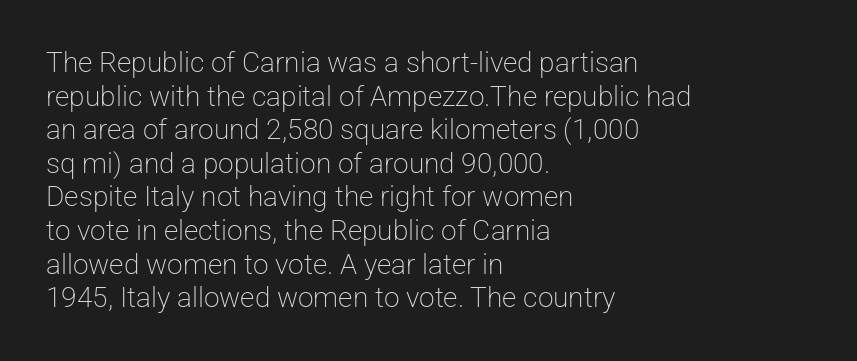
{"serif": "no", "italic": "no", "bold": "no", "weight": "light", "width": "normal", "stroke_contrast": "low", "x_height": "medium", "monospaced": "no", "underline": "no", "align": "left", "line_spacing_ratio": 1.2, "letter_spacing": "normal", "letter_spacing_em": 0.0, "glyph_px": 28}
